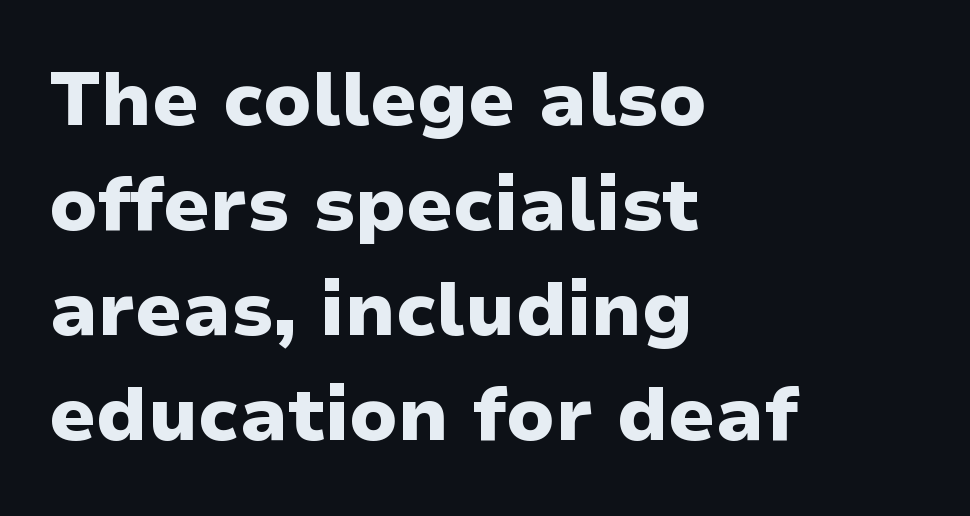
The font is running at its bold setting. Bare-footed words on every line. The characters display no serif detailing; their extremities are plain. Students, observe: this is what conventionally led text looks like. Note the varied advance widths — an 'i' is clearly narrower than an 'm'.
